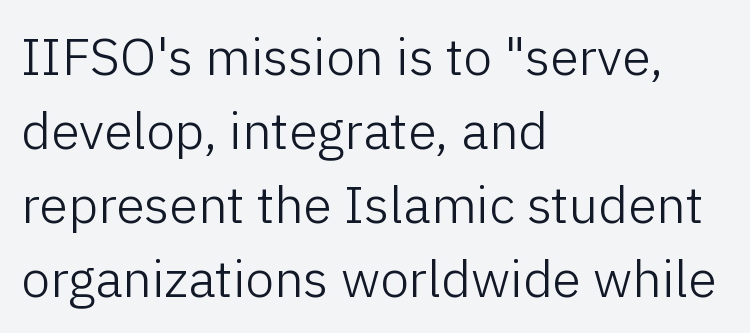
The image shows 52 px light sans-serif type, upright; set left-aligned, normal line spacing (1.42x), normal letter spacing, not underlined; low stroke contrast and a medium x-height.
